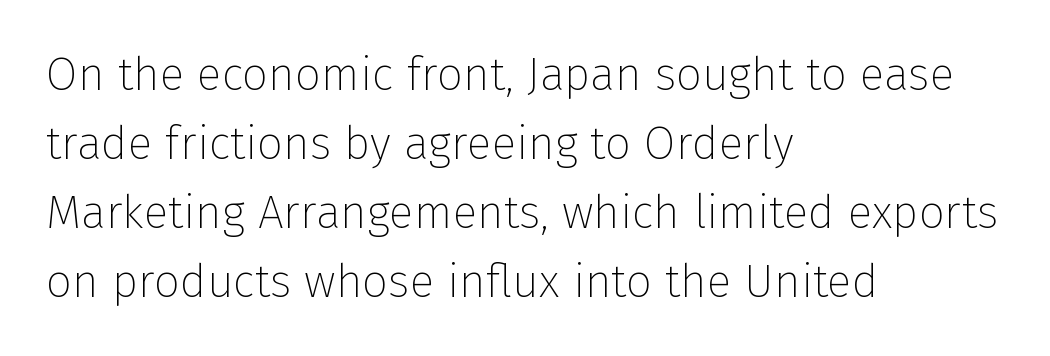
The image shows 46 px thin sans-serif type, upright; set left-aligned, normal line spacing (1.5x), normal letter spacing, not underlined; low stroke contrast and a medium x-height.
